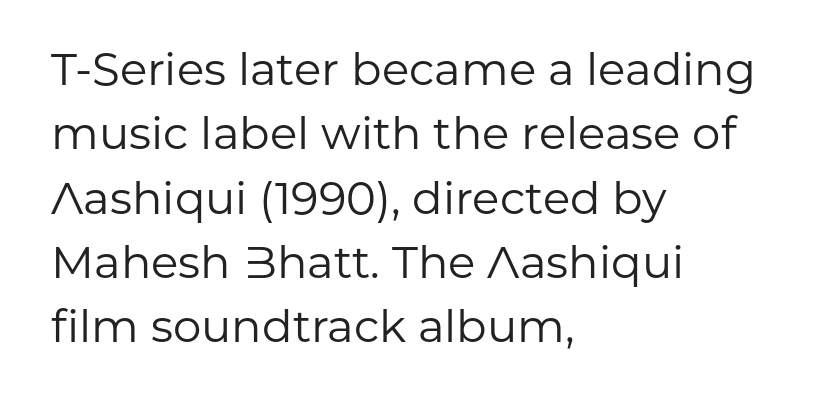
The strip under each line holds only bare page. A typesetter would call this leading conventional body-copy spacing. Reading down the block, your eye returns to a fixed left position each line. The typography opts for an upright posture over an oblique one. The tracking reads as untouched default to a designer's eye.
